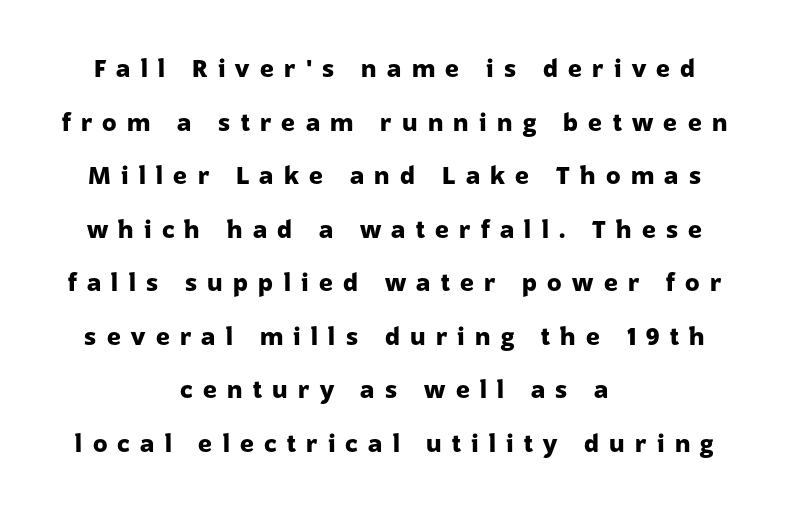
The image shows 24 px bold type, upright; set centered, loose line spacing (2.23x), unusually wide letter spacing (+0.43 em), not underlined.
